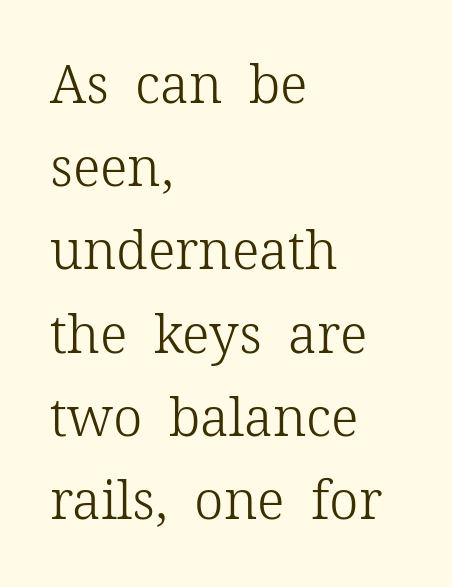
The image shows 53 px light serif type, upright; set left-aligned, normal line spacing (1.57x), normal letter spacing, not underlined; low stroke contrast and a medium x-height.
